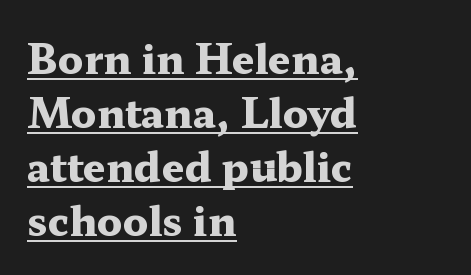
Q: Is the text bold? A: Yes.
Q: Is the text italic (slanted)? A: No, it is upright.
Q: Is the typeface a serif or a sans-serif typeface? A: Serif.
Q: Is the text underlined? A: Yes.
Q: How is the paragraph aligned? A: Left-aligned.
Q: Is the spacing between letters normal or unusually wide? A: Normal.
Q: Is the spacing between lines tight, normal or loose? A: Normal.
Q: Width (condensed, normal, or wide)? A: Wide.
Q: Stroke contrast? A: Medium.
Q: x-height? A: Medium.
Q: Monospaced? A: No.
